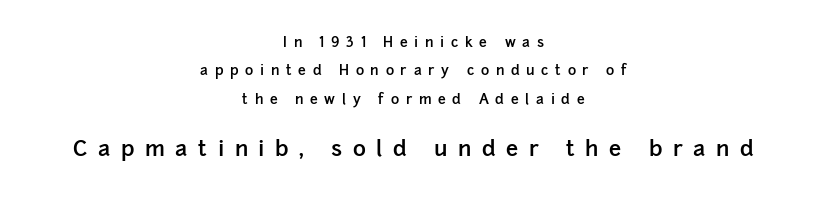
{"italic": "no", "bold": "semi", "underline": "no", "align": "center", "line_spacing": "loose", "line_spacing_ratio": 2.02, "letter_spacing": "wide", "letter_spacing_em": 0.48, "larger_block": "second", "size_ratio": 1.57, "glyph_px": 22}
